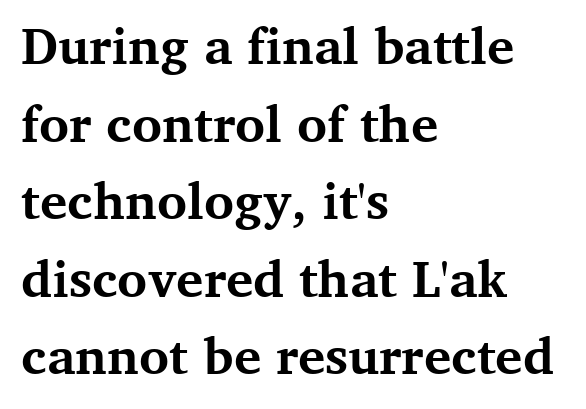
Quick note: not italic, upright. These lines carry a lot of weight — the face is fully bold. A typesetter would call this proportional, since set widths differ per character. The string is rendered with underlining switched off. Glyph-to-glyph distance matches everyday printed text.
